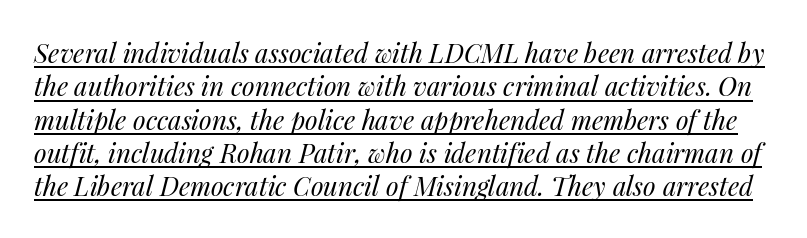
Underlining? Definitely there. There is no visible air inserted between adjacent glyphs. The characters are drawn with everyday or finer stroke widths. The rendering applies a slant to the glyphs.
